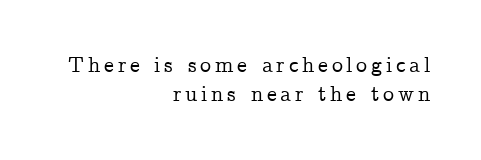
{"italic": "no", "underline": "no", "align": "right", "line_spacing": "normal", "line_spacing_ratio": 1.3, "glyph_px": 22}
